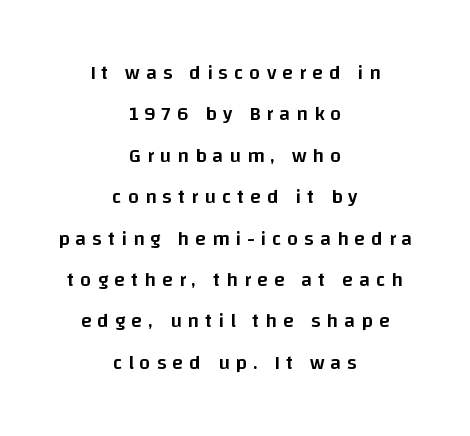
Q: Is the text bold? A: Semi-bold.
Q: Is the text italic (slanted)? A: No, it is upright.
Q: Is the text underlined? A: No.
Q: How is the paragraph aligned? A: Centered.
Q: Is the spacing between letters normal or unusually wide? A: Unusually wide.
Q: Is the spacing between lines tight, normal or loose? A: Loose.
